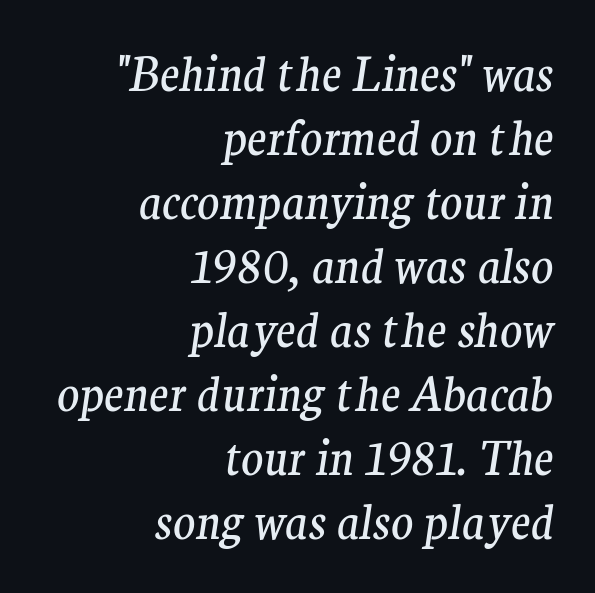
The specimen omits any rule beneath the text block's lines. These lines are rendered in a variable-pitch font. The typography opts for an oblique posture over an upright one. Words appear dense and cohesive because spacing is normal. These lines are composed in type with serifs.
